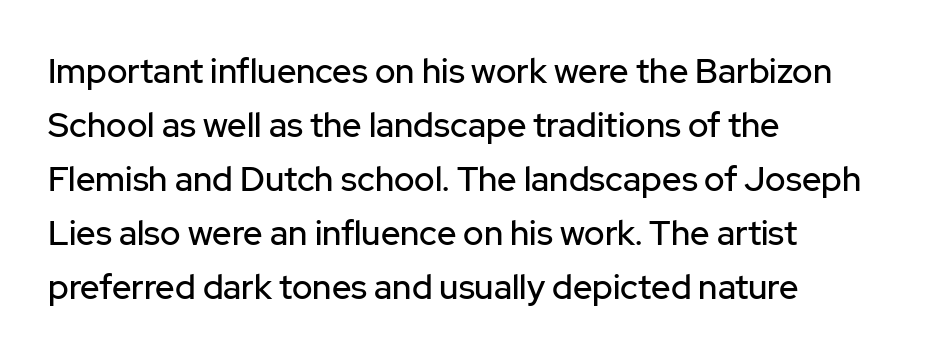
The image shows 34 px sans-serif type, upright; set left-aligned, normal line spacing (1.59x), normal letter spacing, not underlined; low stroke contrast and a medium x-height.
